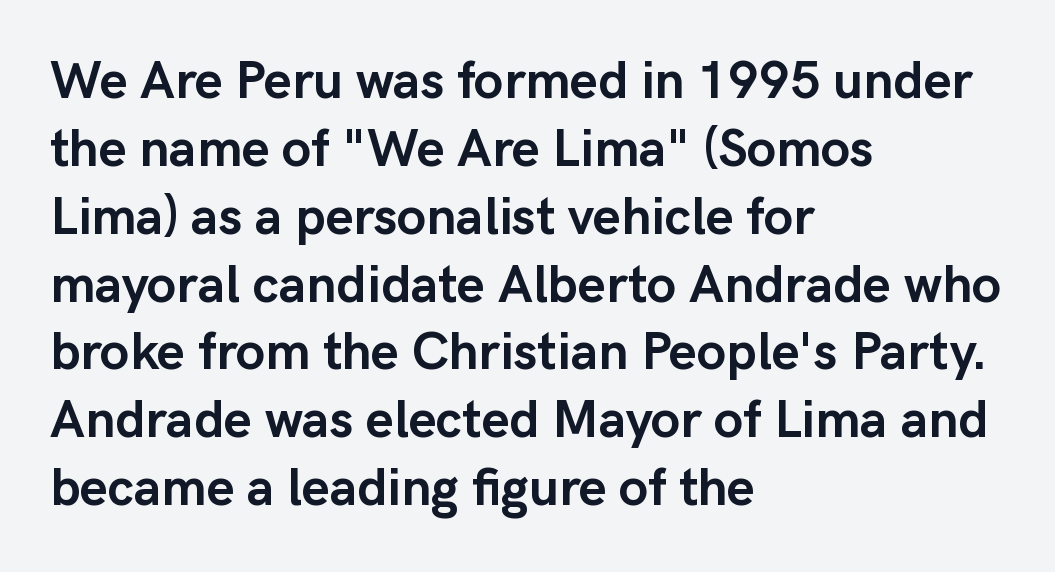
The image shows 53 px semibold sans-serif type, upright; set left-aligned, normal line spacing (1.28x), normal letter spacing, not underlined; low stroke contrast and a medium x-height.
